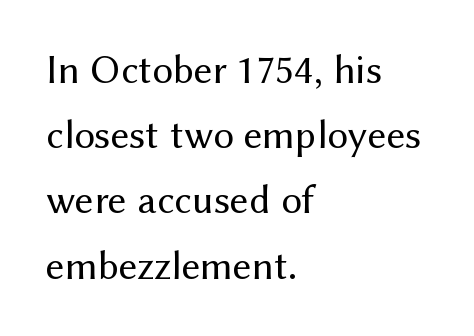
The image shows 41 px regular-weight sans-serif type, upright; set left-aligned, normal line spacing (1.59x), normal letter spacing, not underlined; medium stroke contrast and a medium x-height.
